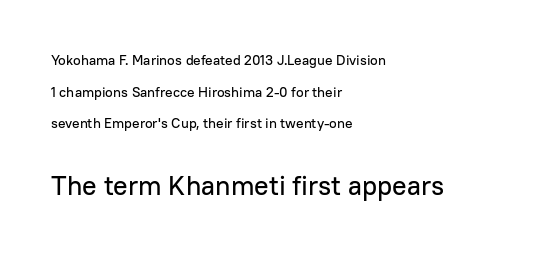
The image shows 27 px text type, upright; set left-aligned, loose line spacing (2.26x), normal letter spacing, not underlined; the second (bottom) block is 1.93x larger.
